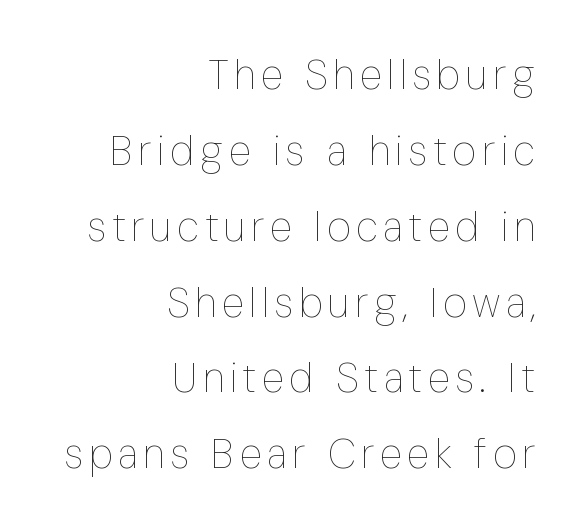
The weight would be labelled regular, book, light, or lighter still. The letters stand upright; this is a roman face. The words here are not underlined. Leftover space on each line is placed entirely before the opening word. Here the designer chose a conventional face with non-uniform glyph widths.
